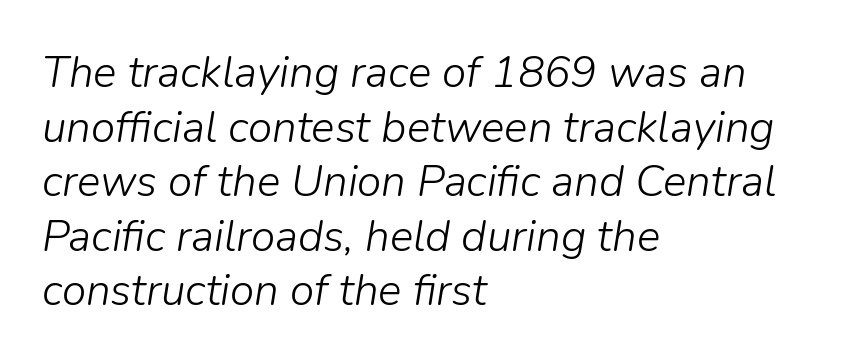
Italic? Definitely — the glyphs are oblique. Check under the words: just untouched page. Do the characters align in a grid? No, the font is proportional. Words appear dense and cohesive because spacing is normal. The cut favours lightness, reaching ordinary text weight at its darkest.
